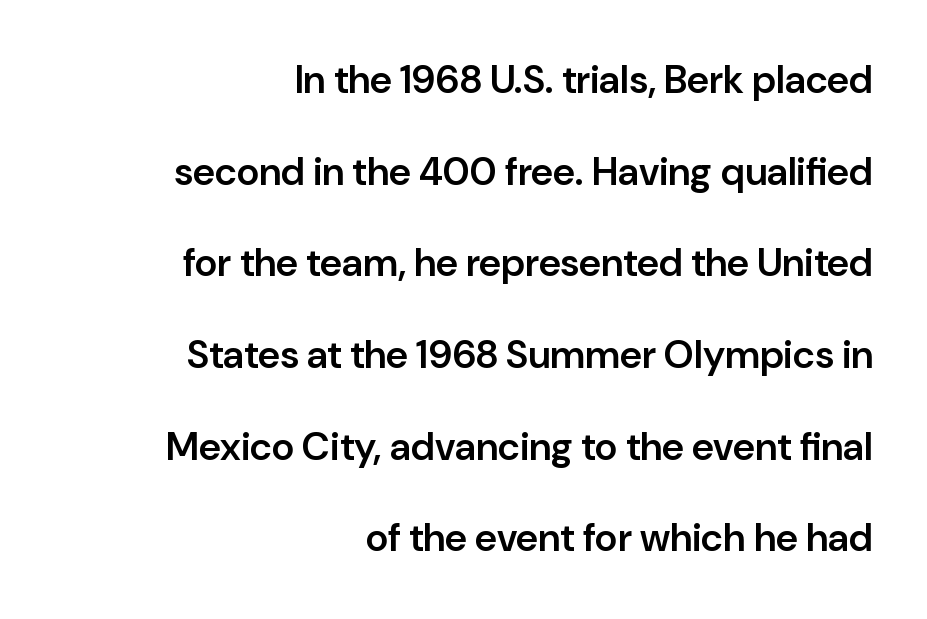
{"serif": "no", "italic": "no", "bold": "semi", "weight": "semibold", "width": "normal", "stroke_contrast": "low", "x_height": "medium", "monospaced": "no", "underline": "no", "align": "right", "line_spacing": "loose", "line_spacing_ratio": 2.35, "letter_spacing": "normal", "letter_spacing_em": 0.0, "glyph_px": 39}
